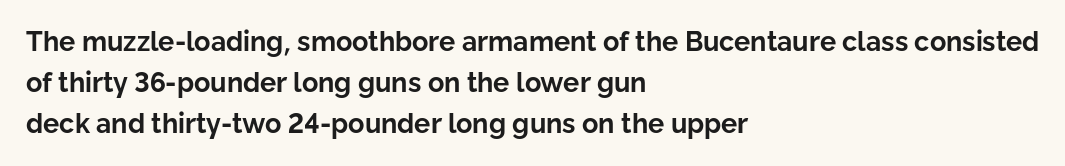
The image shows 27 px bold type, upright; set left-aligned, normal line spacing (1.52x), normal letter spacing, not underlined.
